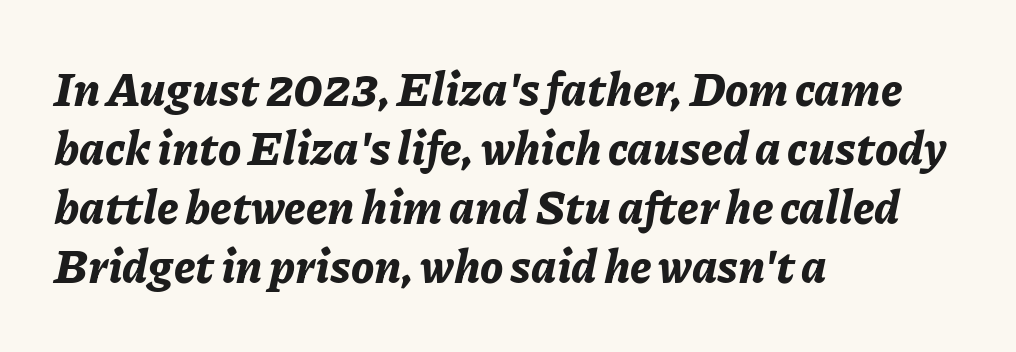
The image shows 46 px bold type, italic (leaning right); set left-aligned, normal line spacing (1.28x), normal letter spacing, not underlined; low stroke contrast and a medium x-height.
